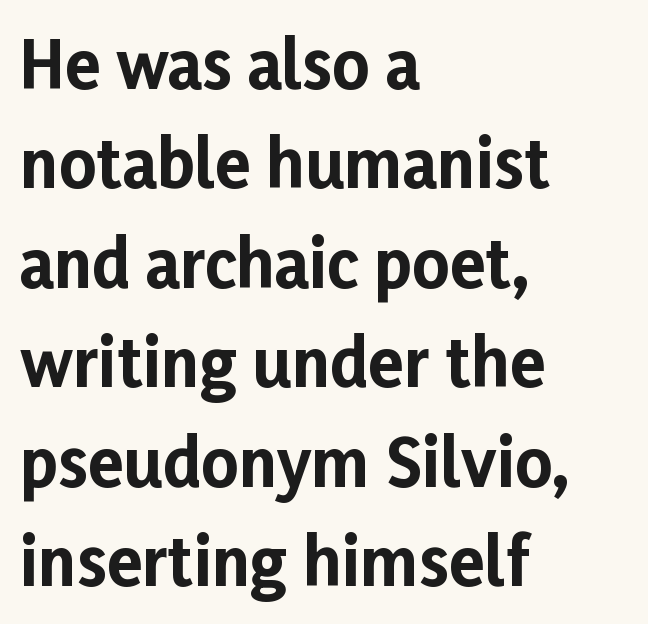
{"serif": "no", "italic": "no", "bold": "yes", "weight": "bold", "width": "normal", "stroke_contrast": "low", "x_height": "medium", "monospaced": "no", "underline": "no", "align": "left", "line_spacing": "normal", "line_spacing_ratio": 1.53, "letter_spacing": "normal", "letter_spacing_em": 0.0, "glyph_px": 65}
